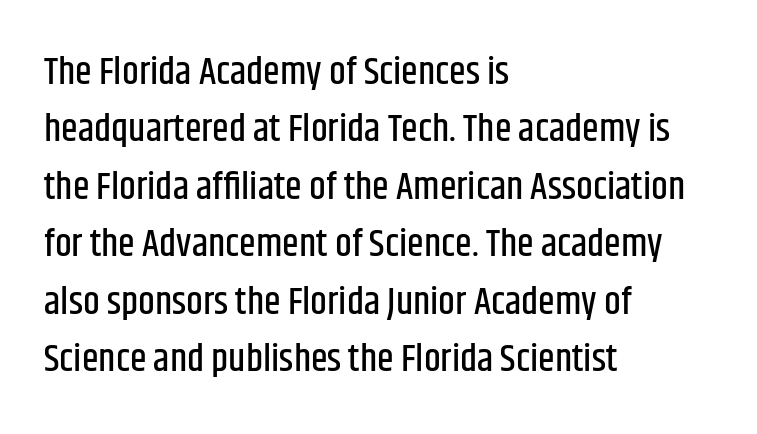
The passage shown stacks its lines at a standard gap. Decoration check: the copy has no underline. Every row of glyphs begins at an identical x-position on the left. Is the letter spacing exaggerated? No — it looks like the ordinary default. You could not count columns in this text — the font is proportionally spaced. The glyphs in this specimen are sans serif.
